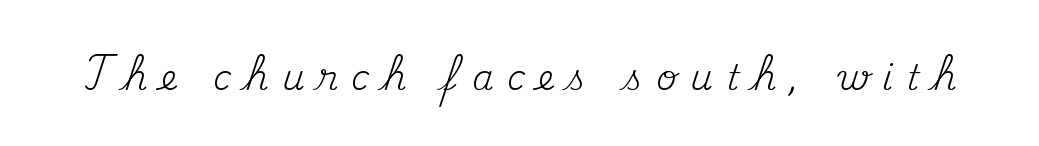
{"serif": "yes", "bold": "no", "weight": "regular", "width": "normal", "stroke_contrast": "medium", "x_height": "small", "monospaced": "no", "underline": "no", "letter_spacing": "wide", "letter_spacing_em": 0.38, "glyph_px": 35}
